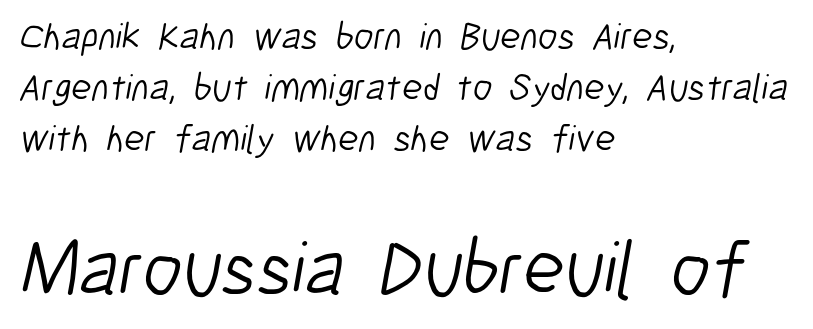
{"serif": "no", "bold": "no", "weight": "light", "width": "condensed", "stroke_contrast": "low", "x_height": "medium", "monospaced": "no", "underline": "no", "align": "left", "line_spacing": "normal", "line_spacing_ratio": 1.34, "letter_spacing": "normal", "letter_spacing_em": 0.0, "larger_block": "second", "size_ratio": 2.03, "glyph_px": 77}
